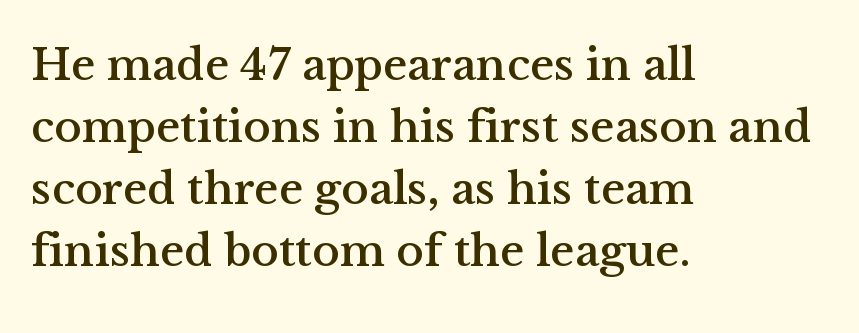
Stroke terminals: seriffed. The strip under each line holds only bare page. When letters stand straight like this, we call the style roman or upright. The face used here is proportionally spaced, like ordinary book or web type. Line beginnings align vertically; line endings do not. In terms of letterspacing, this is plain default setting.
